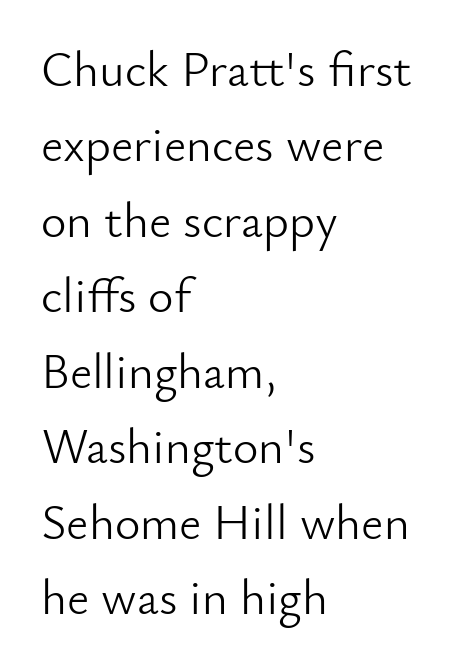
This sample is left-justified, so line endings fall wherever the words run out. The lettering holds an erect, upright posture throughout. These lines sit exactly where default settings would place them. You can tell from the bare stems that sans-serif type was used. The letterforms sit at book weight or below.
